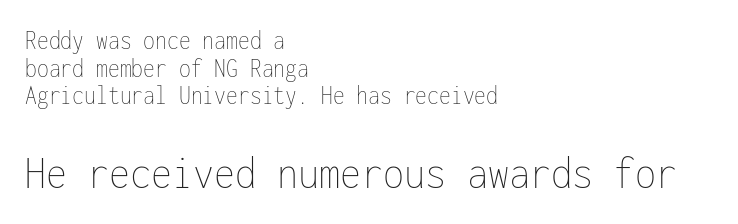
Upright lettering throughout. The baseline area is clear. What's the leading like? Squeezed, with rows nearly overlapping. Spacing between characters is what you'd get straight out of the box. Every character here occupies the same horizontal width, giving the sample a typewriter-like rhythm. Top chunk: small. Bottom chunk: large.
